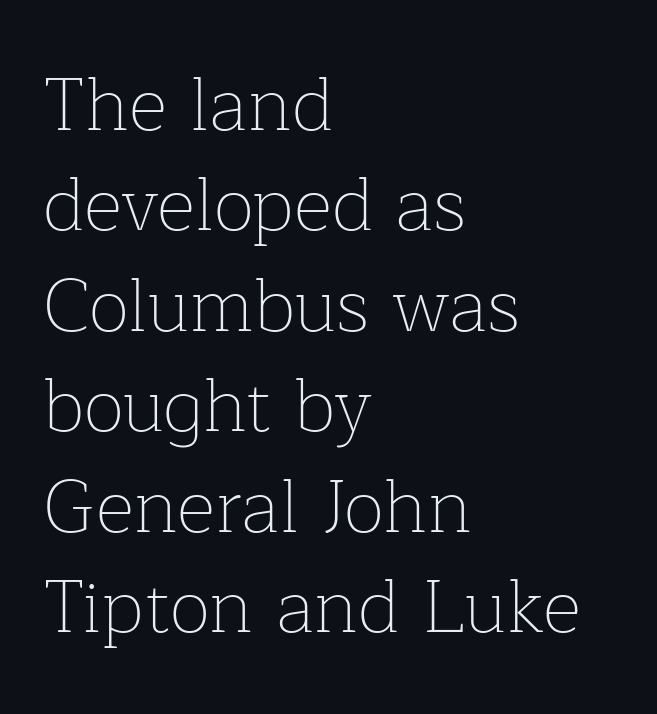
The image shows 75 px thin serif type, upright; set left-aligned, normal line spacing (1.34x), normal letter spacing, not underlined; low stroke contrast and a medium x-height.
